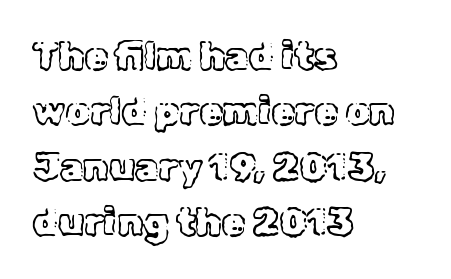
These lines are set flush left with a ragged right edge. Notice how the stems are strictly vertical — no italics here. You could call the tracking neutral — neither tight nor loose. The words here are not underlined.
